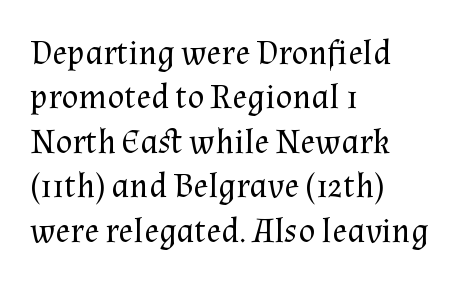
The image shows 35 px regular-weight type, upright; set left-aligned, normal line spacing (1.27x), normal letter spacing, not underlined; medium stroke contrast and a medium x-height.
